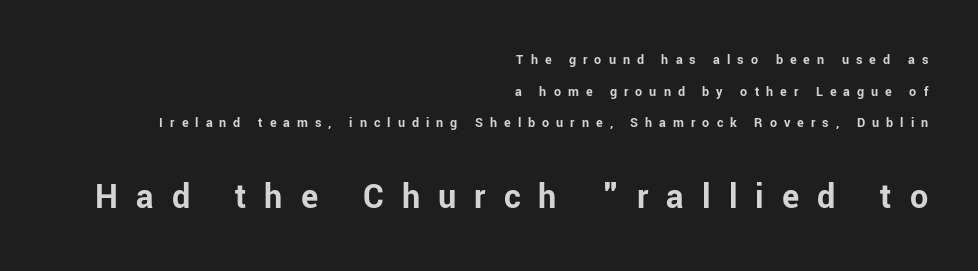
{"serif": "no", "italic": "no", "bold": "yes", "weight": "bold", "width": "normal", "stroke_contrast": "low", "x_height": "medium", "monospaced": "no", "underline": "no", "align": "right", "line_spacing": "loose", "line_spacing_ratio": 2.26, "letter_spacing": "wide", "letter_spacing_em": 0.5, "larger_block": "second", "size_ratio": 2.57, "glyph_px": 36}
